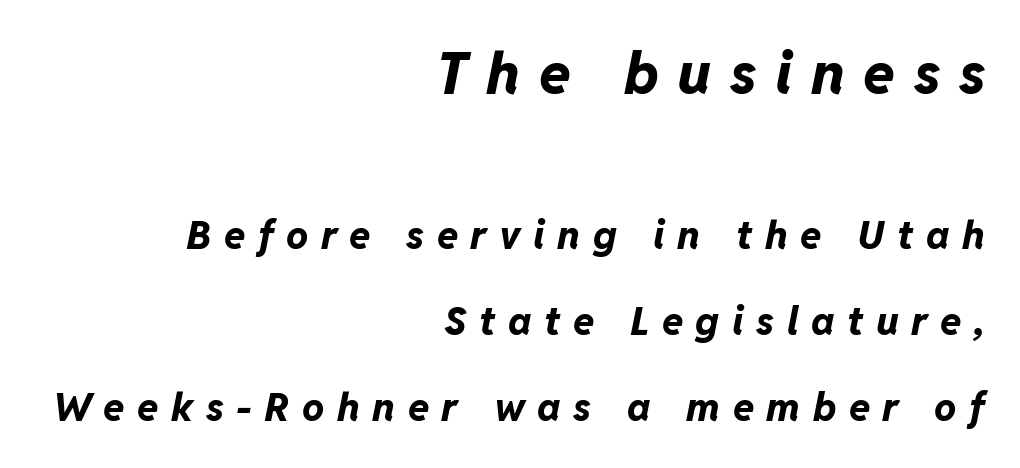
{"italic": "yes", "lean": "right", "slant_degrees": 11, "bold": "yes", "weight": "bold", "width": "normal", "stroke_contrast": "low", "x_height": "medium", "monospaced": "no", "underline": "no", "align": "right", "line_spacing": "loose", "line_spacing_ratio": 2.2, "letter_spacing": "wide", "letter_spacing_em": 0.32, "larger_block": "first", "size_ratio": 1.49, "glyph_px": 58}
